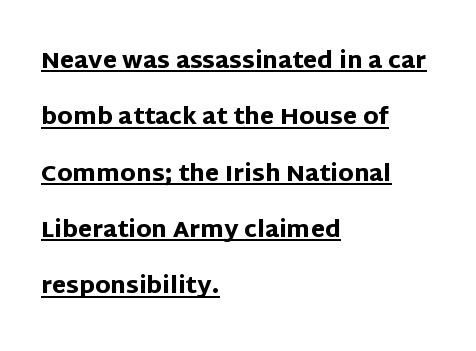
How are the letters spaced? Ordinarily, with no added tracking. Like a heading marked for emphasis, these lines bear an underscore. The lines are spread far apart with generous leading. Designer's note — italics off, roman on.
